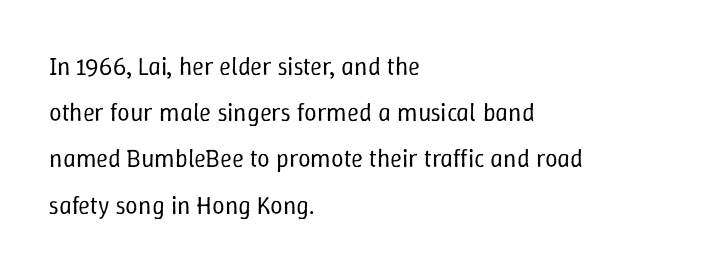
{"italic": "no", "bold": "no", "underline": "no", "align": "left", "line_spacing_ratio": 1.85, "letter_spacing": "normal", "letter_spacing_em": 0.0, "glyph_px": 25}
